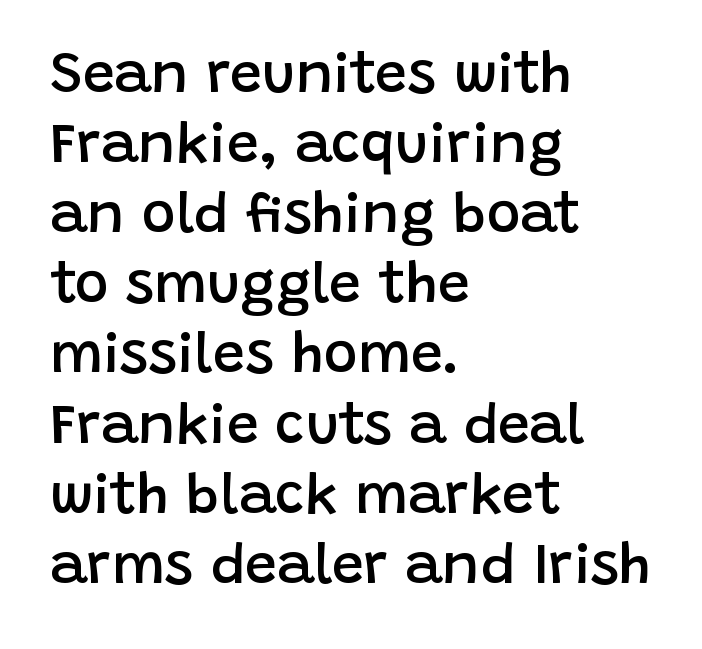
Nobody drew a line under any word here. The rag falls on the right side of this text block. You could not count columns in this text — the font is proportionally spaced. Firm but not heavy-handed strokes: this text is semibold. The typeface chosen for these lines omits serifs. The line texture is even and compact thanks to regular tracking.
